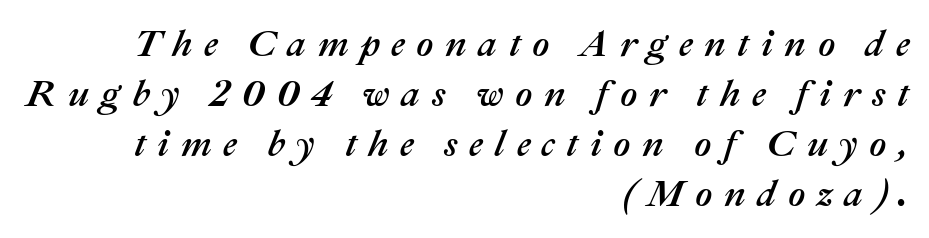
Q: Is the text italic (slanted)? A: Yes, it leans right by about 22 degrees.
Q: Is the text underlined? A: No.
Q: How is the paragraph aligned? A: Right-aligned.
Q: Is the spacing between letters normal or unusually wide? A: Unusually wide.
Q: Is the spacing between lines tight, normal or loose? A: Normal.
Q: Width (condensed, normal, or wide)? A: Normal.
Q: Stroke contrast? A: Medium.
Q: x-height? A: Medium.
Q: Monospaced? A: No.
